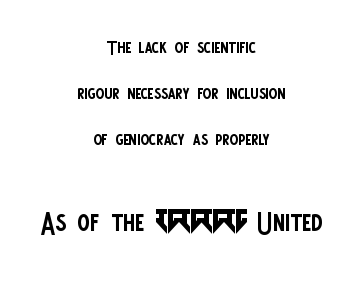
Q: Is the text bold? A: No.
Q: Is the text italic (slanted)? A: No, it is upright.
Q: Is the typeface a serif or a sans-serif typeface? A: Sans-serif.
Q: Is the text underlined? A: No.
Q: How is the paragraph aligned? A: Centered.
Q: Is the spacing between letters normal or unusually wide? A: Normal.
Q: Which block of text is set in a larger size, the first (top) or the second (bottom)? A: The second (bottom) one.
Q: Width (condensed, normal, or wide)? A: Condensed.
Q: Stroke contrast? A: Low.
Q: x-height? A: Large.
Q: Monospaced? A: No.
